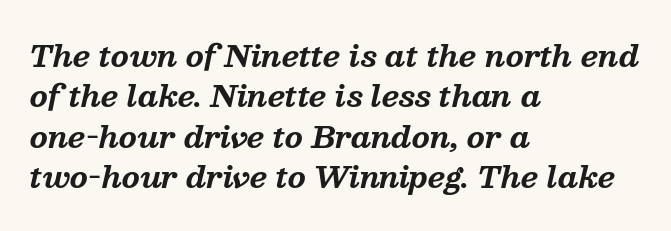
Q: Is the text bold? A: Yes.
Q: Is the text italic (slanted)? A: Yes, it leans right by about 13 degrees.
Q: Is the typeface a serif or a sans-serif typeface? A: Serif.
Q: Is the text underlined? A: No.
Q: How is the paragraph aligned? A: Left-aligned.
Q: Is the spacing between letters normal or unusually wide? A: Normal.
Q: Is the spacing between lines tight, normal or loose? A: Normal.
Q: Width (condensed, normal, or wide)? A: Normal.
Q: Stroke contrast? A: Medium.
Q: x-height? A: Medium.
Q: Monospaced? A: No.
